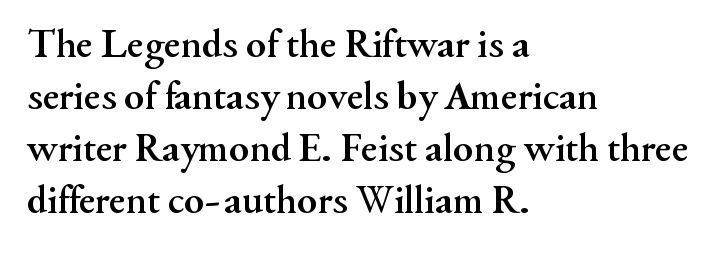
Check the space under the baseline: it is left empty. Look at the stroke-to-counter ratio: heavy, a bold. It's the straight-up-and-down kind of type. Examine the stroke ends and you'll spot serifs. Typeset ragged right — the left edge is the straight one. The face used here is proportionally spaced, like ordinary book or web type.
